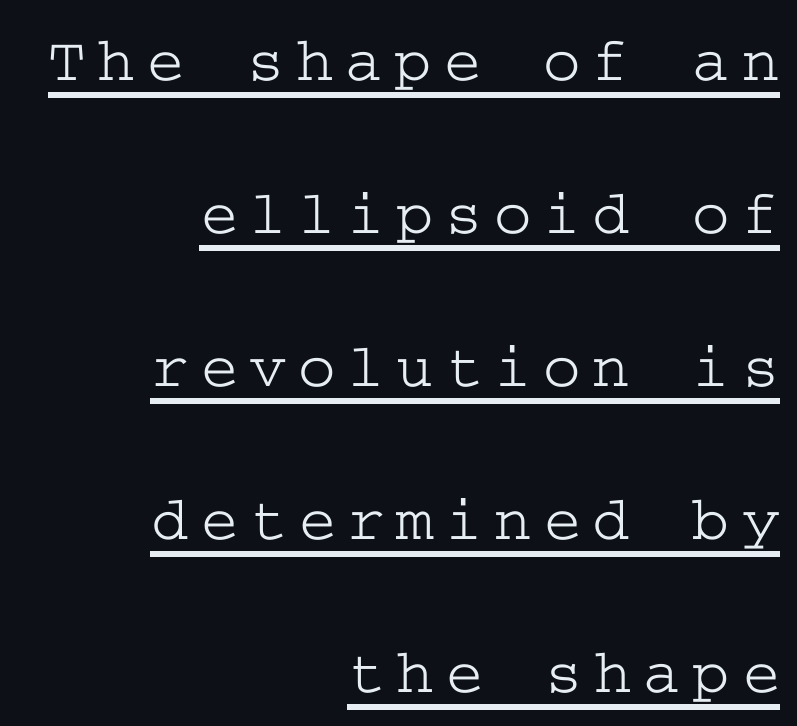
Each letter's strokes conclude with small projecting serifs. Casual observation: everything's shoved over to the right. Glance below the letters and you will spot a drawn line. The type sits square on the baseline with zero lean. Reading down the column, the eye jumps a long way to each next line.
